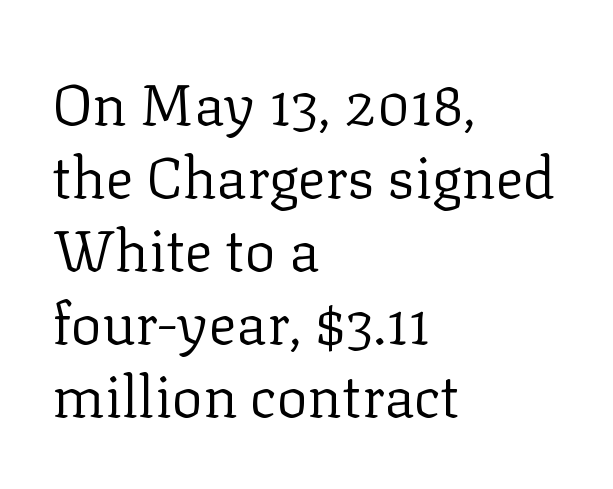
The image shows 58 px regular-weight serif type, upright; set left-aligned, normal line spacing (1.26x), normal letter spacing, not underlined; low stroke contrast and a medium x-height.
